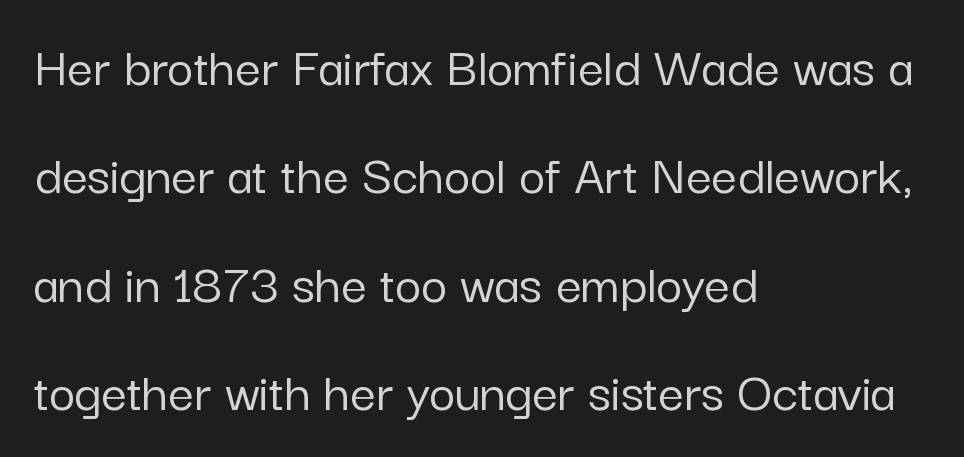
Q: Is the text italic (slanted)? A: No, it is upright.
Q: Is the typeface a serif or a sans-serif typeface? A: Sans-serif.
Q: Is the text underlined? A: No.
Q: How is the paragraph aligned? A: Left-aligned.
Q: Is the spacing between letters normal or unusually wide? A: Normal.
Q: Is the spacing between lines tight, normal or loose? A: Loose.
Q: Width (condensed, normal, or wide)? A: Normal.
Q: Stroke contrast? A: Low.
Q: x-height? A: Medium.
Q: Monospaced? A: No.
